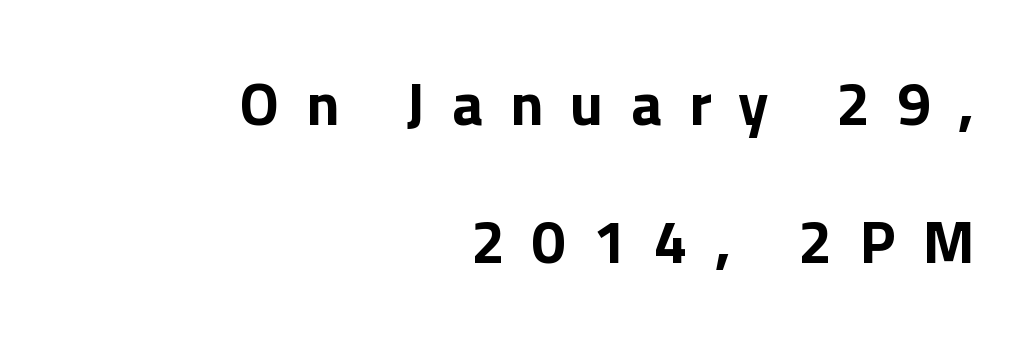
Q: Is the text bold? A: Yes.
Q: Is the text italic (slanted)? A: No, it is upright.
Q: Is the typeface a serif or a sans-serif typeface? A: Sans-serif.
Q: Is the text underlined? A: No.
Q: How is the paragraph aligned? A: Right-aligned.
Q: Is the spacing between letters normal or unusually wide? A: Unusually wide.
Q: Is the spacing between lines tight, normal or loose? A: Loose.
Q: Width (condensed, normal, or wide)? A: Normal.
Q: x-height? A: Medium.
Q: Monospaced? A: No.
